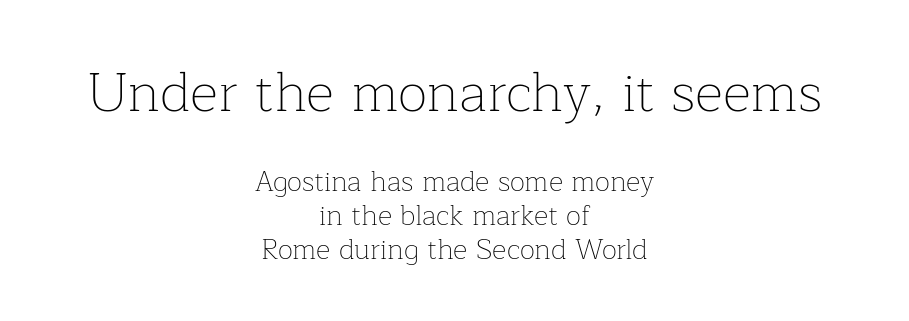
Does the bottom block carry the larger type? No, the top block does. The typography opts for an upright posture over an oblique one. Check where the strokes stop: tiny serifs finish them off. Horizontally, the lines are justified to the midpoint only.
